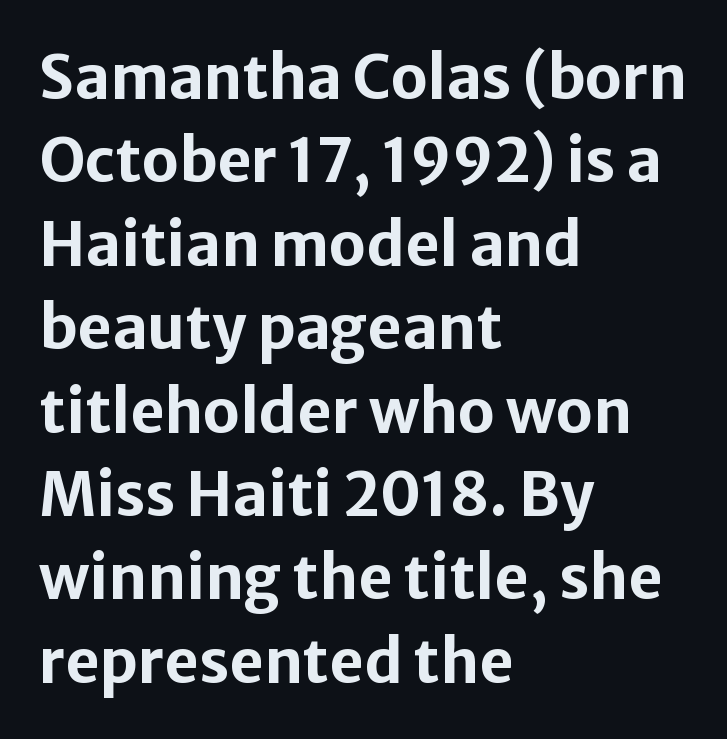
The image shows 60 px bold sans-serif type, upright; set left-aligned, normal line spacing (1.39x), normal letter spacing, not underlined; low stroke contrast and a medium x-height.
